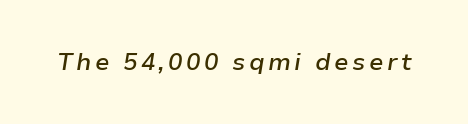
The image shows 24 px text type, italic (leaning right); set not underlined.
